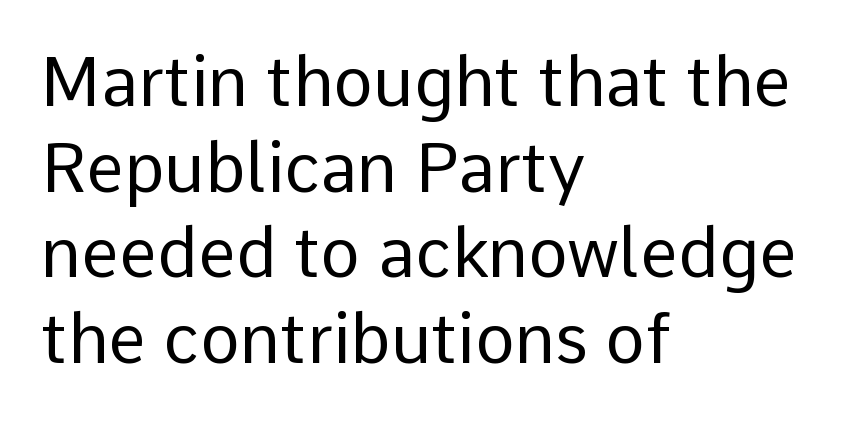
Heft: none added — not bold. Does the leading feel generous? No, just average. The ragged edge is on the right, which tells us the setting is flush left. Honestly, there is no underline to notice here at all. These lines are rendered in a variable-pitch font.
